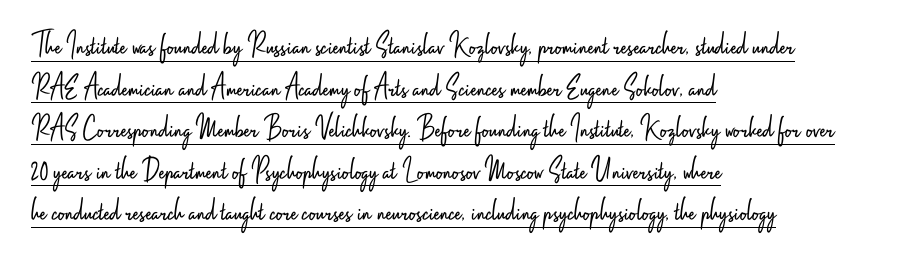
The image shows 33 px light, condensed sans-serif type; set left-aligned, normal line spacing (1.26x), normal letter spacing, underlined; low stroke contrast and a small x-height.
